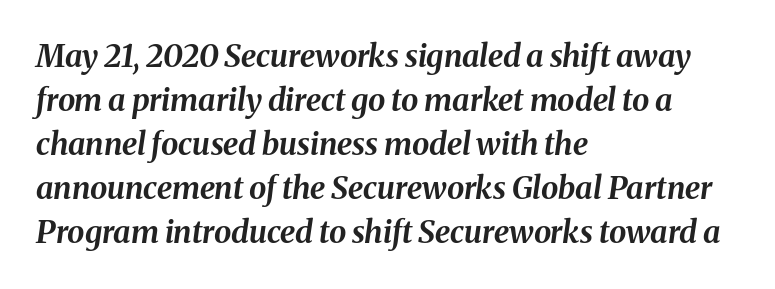
Italic: yes, the glyphs are oblique. The horizontal fit of the characters is conventional and even. Vertical spacing — default. The specimen omits any rule beneath the text block's lines. In terms of weight, the rendering is a true, heavy bold.
